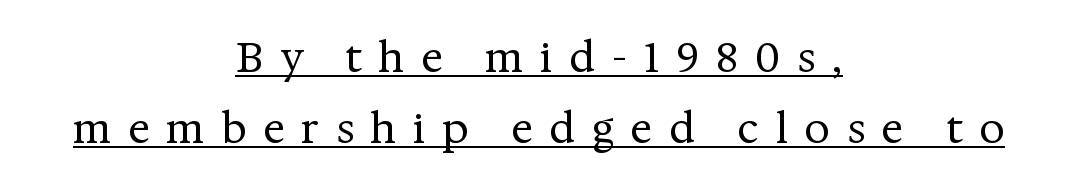
The image shows 41 px regular-weight serif type, upright; set centered, line spacing 1.72x, unusually wide letter spacing (+0.4 em), underlined; medium stroke contrast and a medium x-height.
